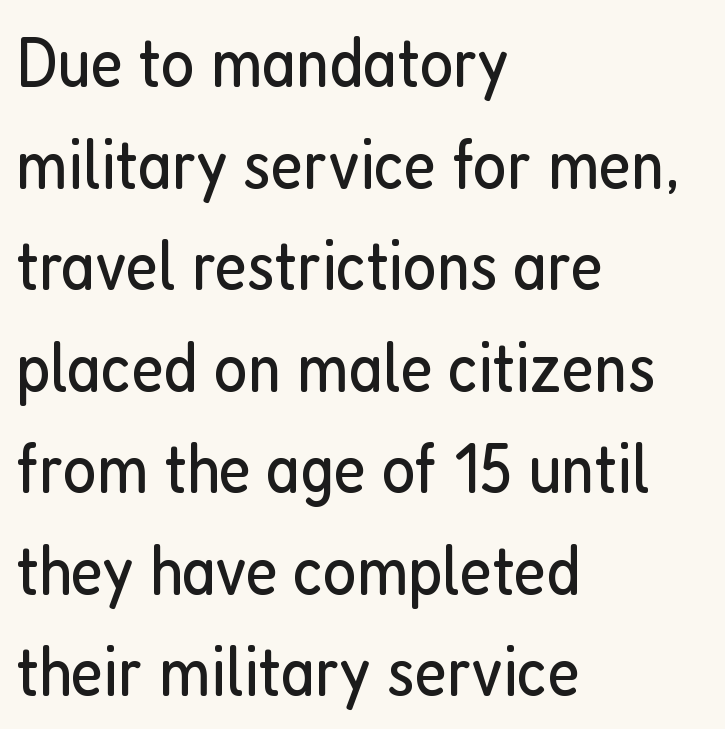
Q: Is the text bold? A: No.
Q: Is the text italic (slanted)? A: No, it is upright.
Q: Is the typeface a serif or a sans-serif typeface? A: Sans-serif.
Q: Is the text underlined? A: No.
Q: How is the paragraph aligned? A: Left-aligned.
Q: Is the spacing between letters normal or unusually wide? A: Normal.
Q: Is the spacing between lines tight, normal or loose? A: Normal.
Q: Width (condensed, normal, or wide)? A: Condensed.
Q: Stroke contrast? A: Low.
Q: x-height? A: Medium.
Q: Monospaced? A: No.
